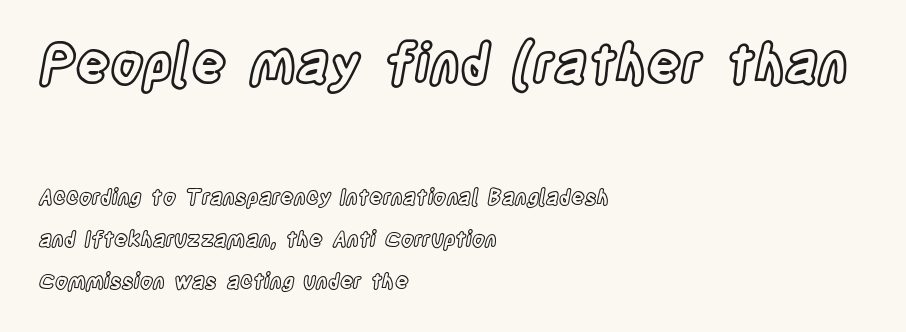
Q: Is the text italic (slanted)? A: Yes.
Q: Is the text underlined? A: No.
Q: How is the paragraph aligned? A: Left-aligned.
Q: Is the spacing between letters normal or unusually wide? A: Normal.
Q: Is the spacing between lines tight, normal or loose? A: Loose.
Q: Which block of text is set in a larger size, the first (top) or the second (bottom)? A: The first (top) one.
Q: Width (condensed, normal, or wide)? A: Condensed.
Q: x-height? A: Large.
Q: Monospaced? A: No.
